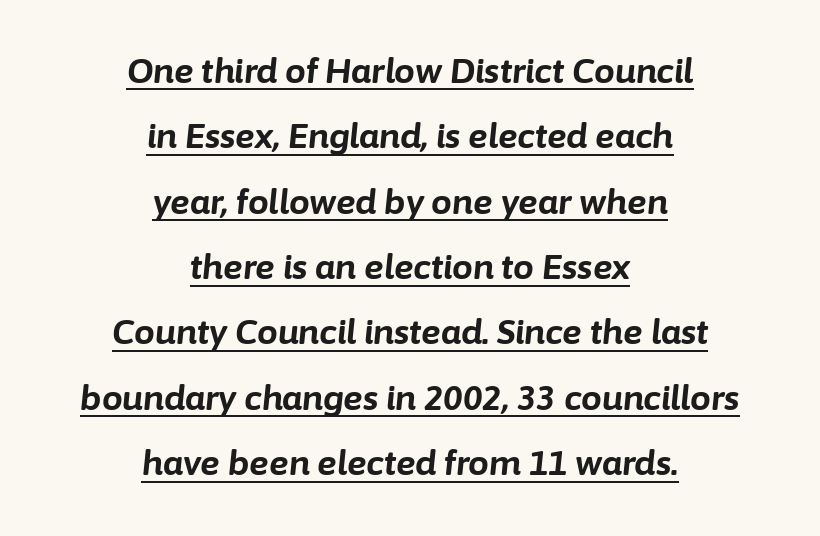
The image shows 33 px bold type, italic (leaning right); set centered, loose line spacing (1.98x), normal letter spacing, underlined; low stroke contrast and a medium x-height.
